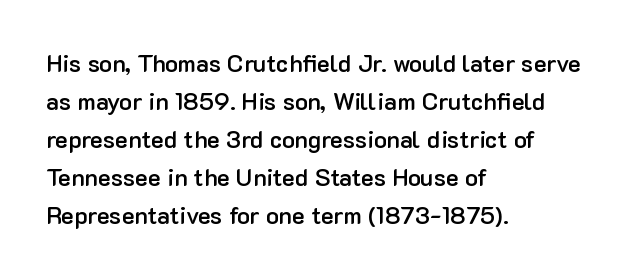
Type without underlining. The rendering keeps characters at their native spacing. It's the straight-up-and-down kind of type. Honestly, the row spacing looks completely unremarkable. One-word summary of the alignment: left. Semibold letterforms, between regular and bold.
